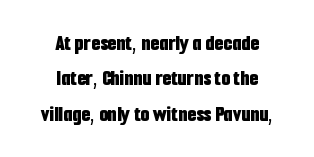
Q: Is the text bold? A: Yes.
Q: Is the text italic (slanted)? A: No, it is upright.
Q: Is the text underlined? A: No.
Q: How is the paragraph aligned? A: Centered.
Q: Is the spacing between letters normal or unusually wide? A: Normal.
Q: Is the spacing between lines tight, normal or loose? A: Normal.
